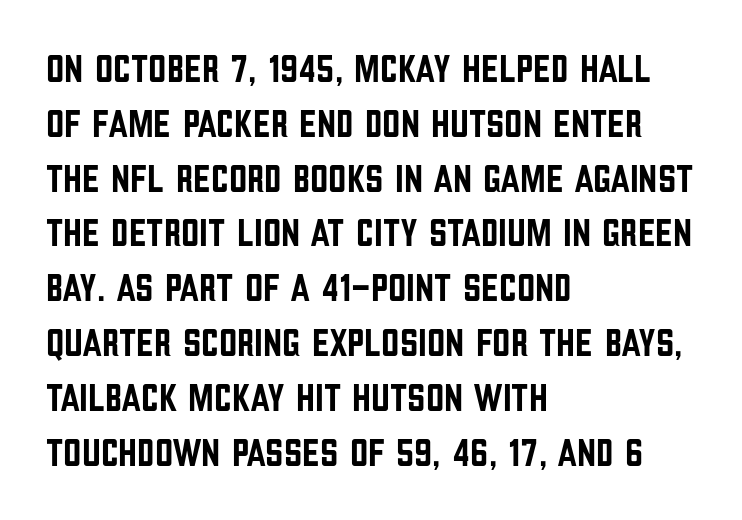
Is this a sans? Yes — the strokes have no serifs. Notice how the stems are strictly vertical — no italics here. Reading down the column, the eye jumps a familiar distance to each next line. A typesetter would call this proportional, since set widths differ per character.
